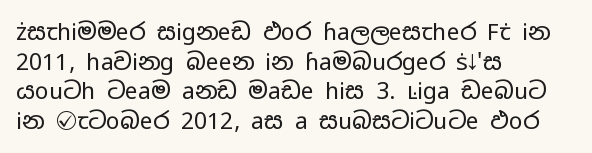
The image shows 23 px text type, upright; set left-aligned, normal line spacing (1.29x), normal letter spacing, not underlined.
